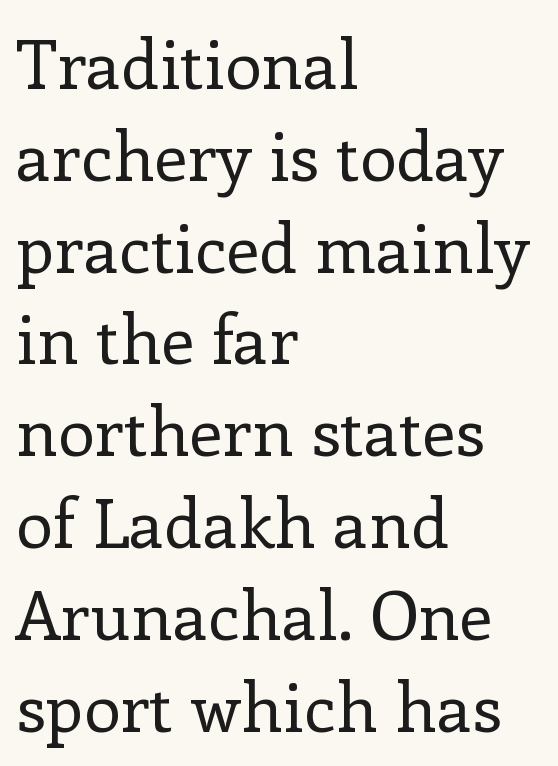
The image shows 67 px regular-weight serif type, upright; set left-aligned, normal line spacing (1.37x), normal letter spacing, not underlined; low stroke contrast and a medium x-height.
